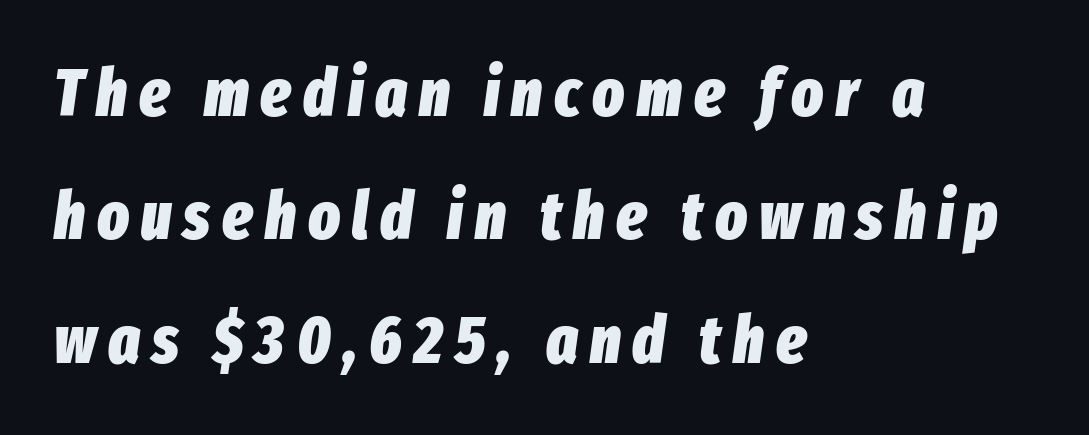
{"italic": "yes", "lean": "right", "slant_degrees": 8, "bold": "yes", "weight": "heavy", "width": "condensed", "stroke_contrast": "low", "x_height": "medium", "monospaced": "no", "underline": "no", "align": "left", "line_spacing_ratio": 1.87, "glyph_px": 66}
